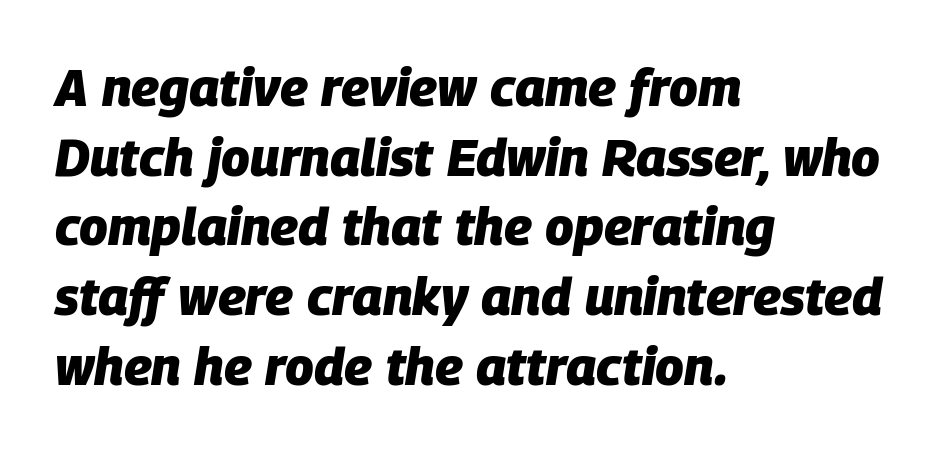
Q: Is the text bold? A: Yes.
Q: Is the text italic (slanted)? A: Yes, it leans right by about 9 degrees.
Q: Is the text underlined? A: No.
Q: How is the paragraph aligned? A: Left-aligned.
Q: Is the spacing between letters normal or unusually wide? A: Normal.
Q: Is the spacing between lines tight, normal or loose? A: Normal.
Q: Width (condensed, normal, or wide)? A: Normal.
Q: Stroke contrast? A: Low.
Q: x-height? A: Large.
Q: Monospaced? A: No.
